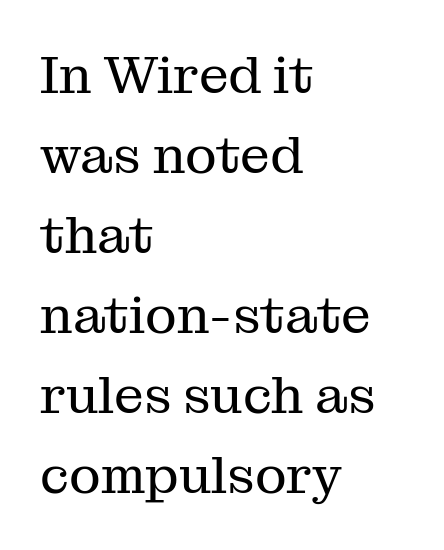
Q: Is the text bold? A: No.
Q: Is the text italic (slanted)? A: No, it is upright.
Q: Is the typeface a serif or a sans-serif typeface? A: Serif.
Q: Is the text underlined? A: No.
Q: How is the paragraph aligned? A: Left-aligned.
Q: Is the spacing between letters normal or unusually wide? A: Normal.
Q: Is the spacing between lines tight, normal or loose? A: Normal.
Q: Width (condensed, normal, or wide)? A: Normal.
Q: Stroke contrast? A: Medium.
Q: x-height? A: Medium.
Q: Monospaced? A: No.
